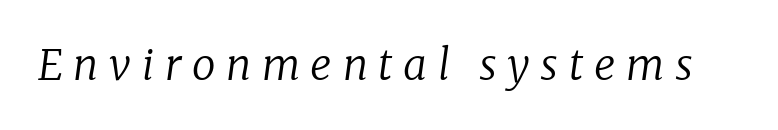
The passage shown leans; its letterforms are oblique. You could not count columns in this text — the font is proportionally spaced. The letters look calm and open, with moderate or lighter stems. Does extra space separate the letters? Yes, quite a lot of it. Is this a sans? No — the strokes have serifs.
